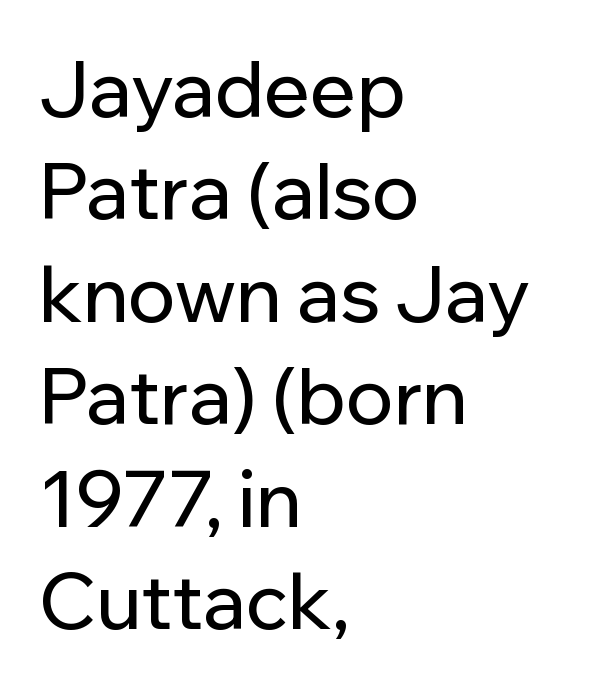
{"serif": "no", "italic": "no", "width": "normal", "stroke_contrast": "low", "x_height": "medium", "monospaced": "no", "underline": "no", "align": "left", "line_spacing": "normal", "line_spacing_ratio": 1.33, "letter_spacing": "normal", "letter_spacing_em": 0.0, "glyph_px": 77}
